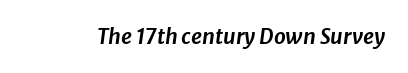
Quick note: underline off. Glyph-to-glyph distance matches everyday printed text. The typography opts for an oblique posture over an upright one.
